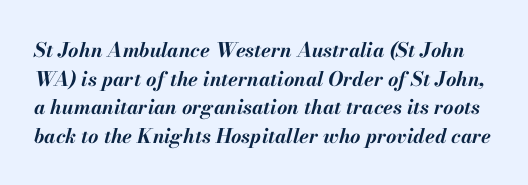
Just letters on the line, the space beneath them empty. The whole block is typeset with a tilt. Stroke thickness is high; the sample reads as a true bold. The face used here is rendered with its standard letterfit. The rows are spaced the way most documents space them.
